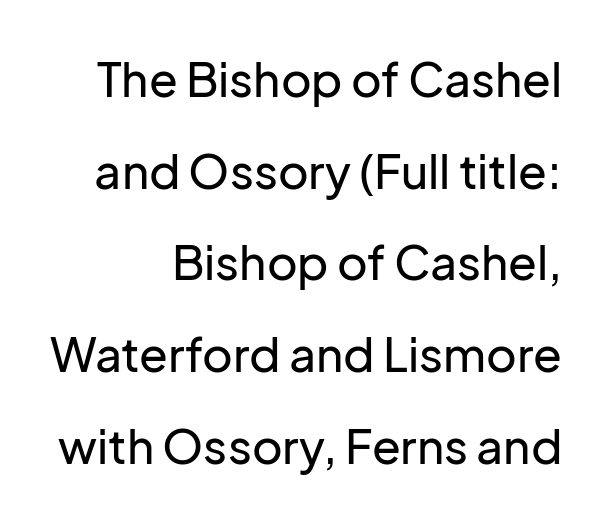
The image shows 47 px sans-serif type, upright; set right-aligned, loose line spacing (1.95x), normal letter spacing, not underlined; low stroke contrast and a medium x-height.
